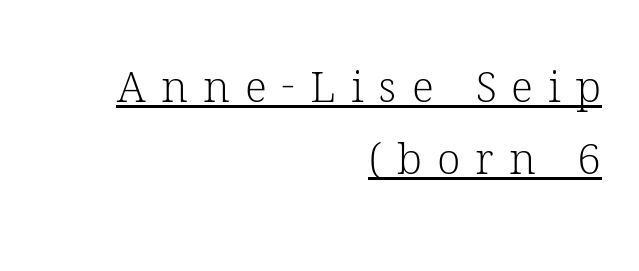
Q: Is the text bold? A: No.
Q: Is the text italic (slanted)? A: No, it is upright.
Q: Is the typeface a serif or a sans-serif typeface? A: Serif.
Q: Is the text underlined? A: Yes.
Q: How is the paragraph aligned? A: Right-aligned.
Q: Is the spacing between letters normal or unusually wide? A: Unusually wide.
Q: Is the spacing between lines tight, normal or loose? A: Normal.
Q: Width (condensed, normal, or wide)? A: Normal.
Q: Stroke contrast? A: Low.
Q: x-height? A: Medium.
Q: Monospaced? A: No.
